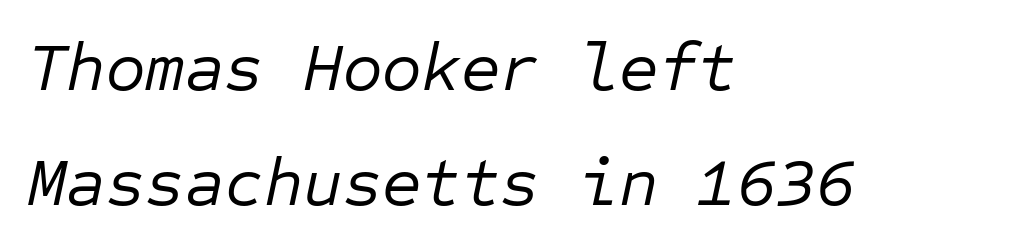
These lines sit exactly where default settings would place them. Has an underline been added? It has not. The rag falls on the right side of this text block. Quick note: italic. Here the glyphs are tracked normally, forming tight word shapes. Stems and bowls with no extra thickness — not bold.
